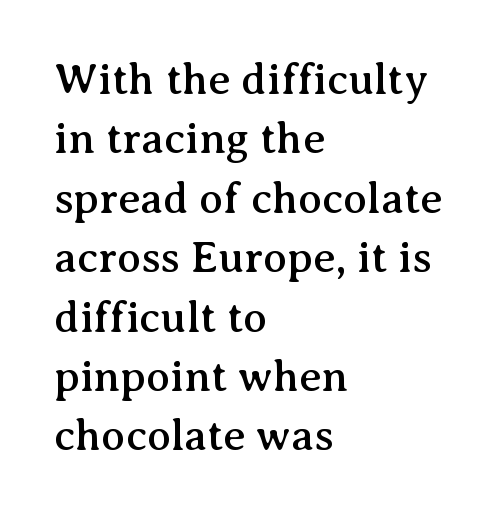
The image shows 44 px serif type, upright; set left-aligned, normal line spacing (1.35x), normal letter spacing, not underlined; medium stroke contrast and a medium x-height.
